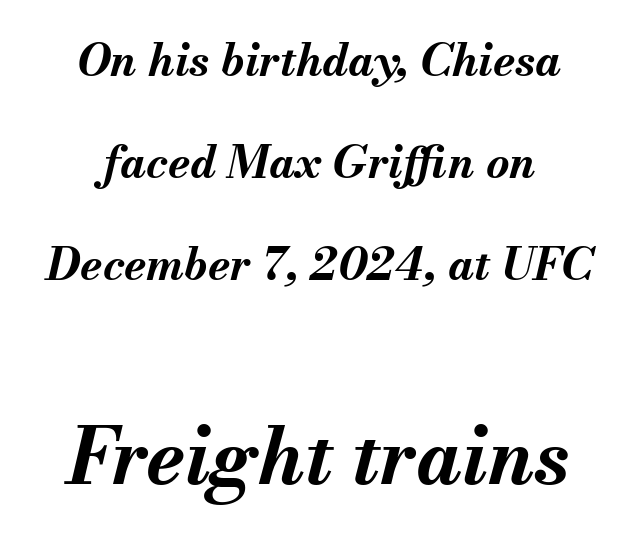
The rendering applies a slant to the glyphs. Note the varied advance widths — an 'i' is clearly narrower than an 'm'. Look at the glyph heights: the lower group is clearly the bigger setting. Does the copy run flush right? No — it is centered line by line. How would I describe the line gaps? Wide and relaxed. Check under the words: just untouched page.
